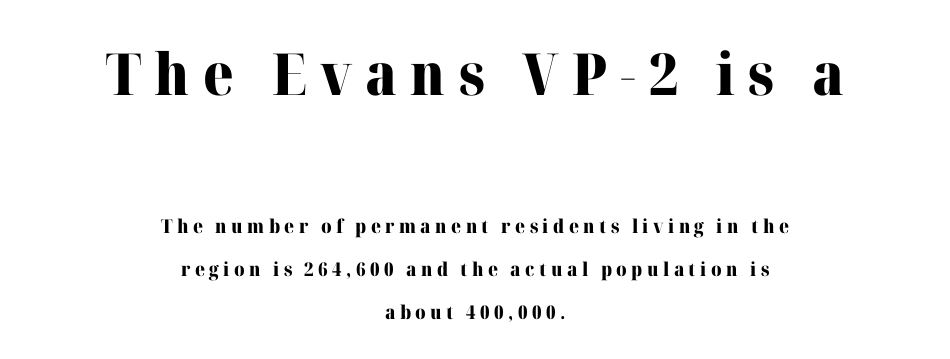
Q: Is the text bold? A: Yes.
Q: Is the text italic (slanted)? A: No, it is upright.
Q: Is the typeface a serif or a sans-serif typeface? A: Serif.
Q: Is the text underlined? A: No.
Q: How is the paragraph aligned? A: Centered.
Q: Is the spacing between letters normal or unusually wide? A: Unusually wide.
Q: Is the spacing between lines tight, normal or loose? A: Loose.
Q: Which block of text is set in a larger size, the first (top) or the second (bottom)? A: The first (top) one.
Q: Width (condensed, normal, or wide)? A: Normal.
Q: Stroke contrast? A: High.
Q: x-height? A: Medium.
Q: Monospaced? A: No.
